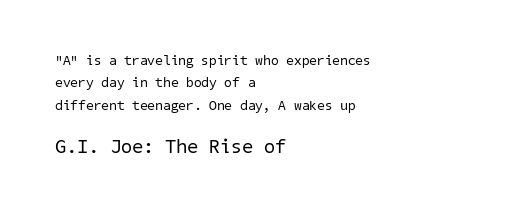
The face used here is rendered with its standard letterfit. Does the copy run flush right? No — it runs flush left. Size contrast runs from small at the top to large at the bottom. Stem width sits at or under what a default text font uses.
